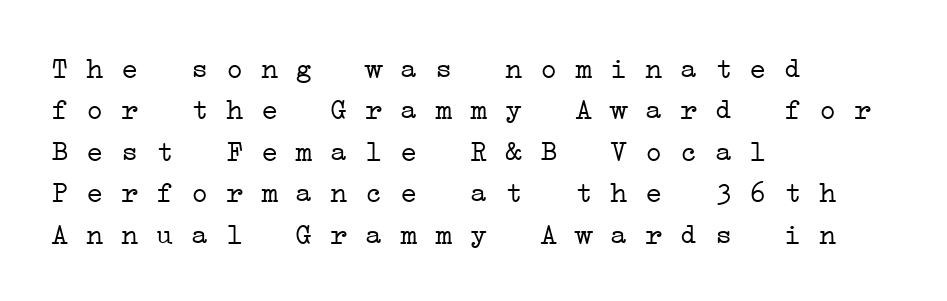
Q: Is the text bold? A: No.
Q: Is the typeface a serif or a sans-serif typeface? A: Serif.
Q: Is the text underlined? A: No.
Q: How is the paragraph aligned? A: Left-aligned.
Q: Is the spacing between letters normal or unusually wide? A: Normal.
Q: Is the spacing between lines tight, normal or loose? A: Normal.
Q: Width (condensed, normal, or wide)? A: Wide.
Q: Stroke contrast? A: Low.
Q: x-height? A: Medium.
Q: Monospaced? A: Yes.
